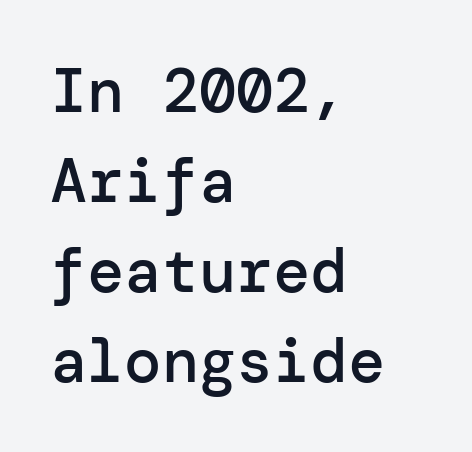
The words here are not underlined. Italic? Not at all — the glyphs are vertical. Short note: letters normally spaced. Is the block centered? No — it sits flush against the left margin. Nope, no serifs anywhere on these letters. The line-height multiplier appears to be the usual default.
